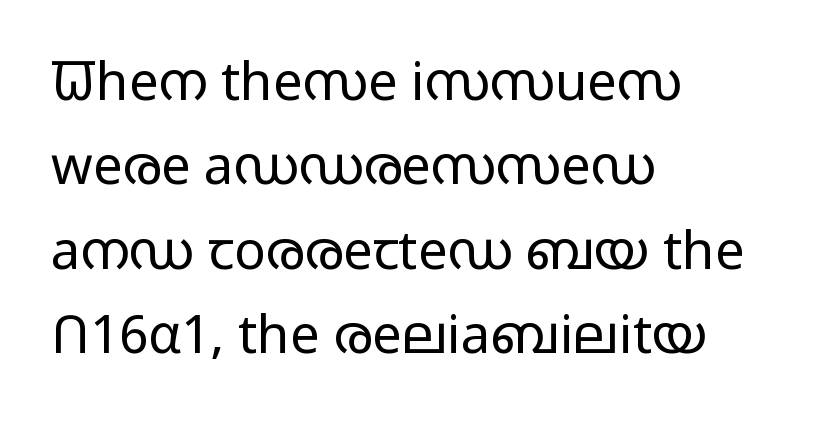
{"serif": "no", "italic": "no", "bold": "no", "weight": "light", "width": "wide", "stroke_contrast": "low", "x_height": "medium", "monospaced": "no", "underline": "no", "align": "left", "line_spacing": "normal", "line_spacing_ratio": 1.59, "letter_spacing": "normal", "letter_spacing_em": 0.0, "glyph_px": 53}
